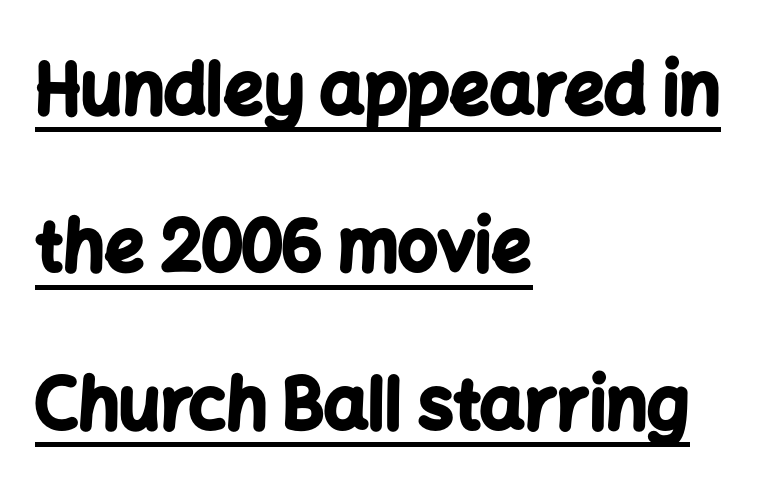
The image shows 70 px bold sans-serif type, upright; set left-aligned, loose line spacing (2.25x), normal letter spacing, underlined; low stroke contrast and a medium x-height.
